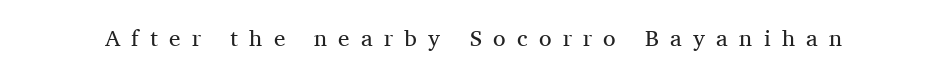
{"italic": "no", "bold": "no", "underline": "no", "letter_spacing": "wide", "letter_spacing_em": 0.49, "glyph_px": 23}
